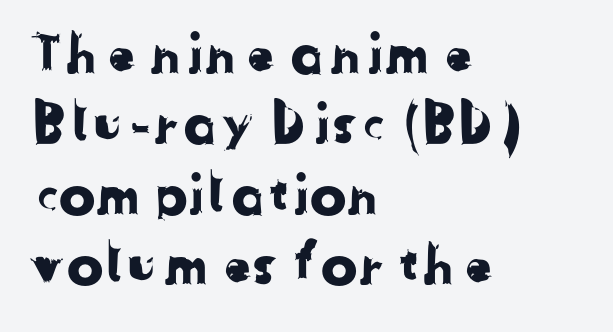
Q: Is the typeface a serif or a sans-serif typeface? A: Sans-serif.
Q: Is the text underlined? A: No.
Q: How is the paragraph aligned? A: Left-aligned.
Q: Is the spacing between letters normal or unusually wide? A: Normal.
Q: Is the spacing between lines tight, normal or loose? A: Normal.
Q: Width (condensed, normal, or wide)? A: Normal.
Q: Stroke contrast? A: Low.
Q: x-height? A: Medium.
Q: Monospaced? A: No.
